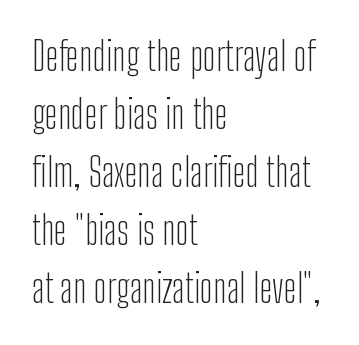
{"serif": "no", "italic": "no", "bold": "no", "weight": "light", "width": "condensed", "stroke_contrast": "low", "x_height": "medium", "monospaced": "no", "underline": "no", "align": "left", "line_spacing": "normal", "line_spacing_ratio": 1.49, "letter_spacing": "normal", "letter_spacing_em": 0.0, "glyph_px": 39}
